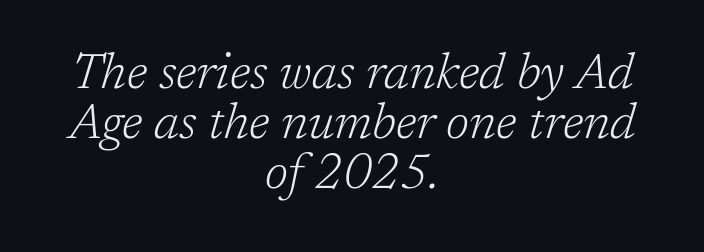
{"serif": "yes", "italic": "yes", "lean": "right", "slant_degrees": 17, "bold": "no", "weight": "light", "width": "normal", "stroke_contrast": "low", "x_height": "medium", "monospaced": "no", "underline": "no", "align": "center", "line_spacing": "tight", "line_spacing_ratio": 1.02, "letter_spacing": "normal", "letter_spacing_em": 0.0, "glyph_px": 49}
